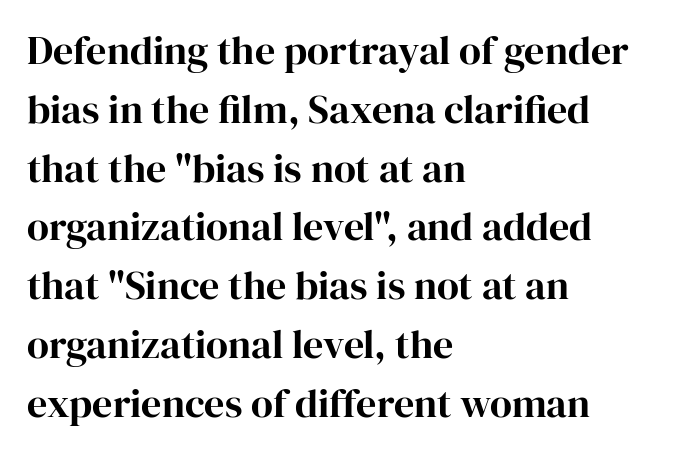
Q: Is the text italic (slanted)? A: No, it is upright.
Q: Is the typeface a serif or a sans-serif typeface? A: Serif.
Q: Is the text underlined? A: No.
Q: How is the paragraph aligned? A: Left-aligned.
Q: Is the spacing between letters normal or unusually wide? A: Normal.
Q: Is the spacing between lines tight, normal or loose? A: Normal.
Q: Width (condensed, normal, or wide)? A: Normal.
Q: Stroke contrast? A: High.
Q: x-height? A: Medium.
Q: Monospaced? A: No.
